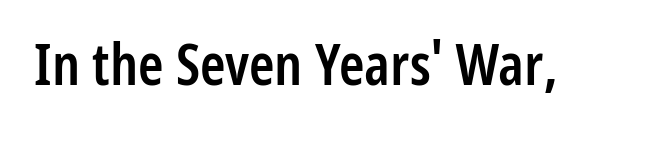
Each word holds together tightly as a unit, with standard inter-letter gaps. The text was rendered using a sans face with plain stroke endings. Glance below the letters and you will spot only blank space. Notice how the stems are strictly vertical — no italics here. This is moderately heavy type, rendered in semibold.
